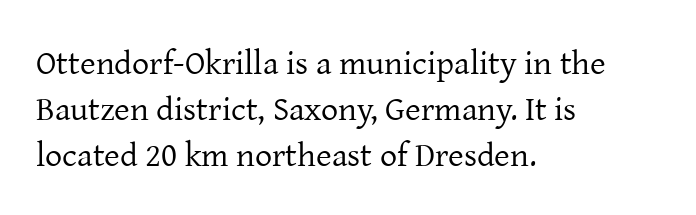
{"serif": "yes", "italic": "no", "bold": "no", "weight": "regular", "width": "normal", "stroke_contrast": "low", "x_height": "medium", "monospaced": "no", "underline": "no", "align": "left", "line_spacing": "normal", "line_spacing_ratio": 1.35, "letter_spacing": "normal", "letter_spacing_em": 0.0, "glyph_px": 34}
